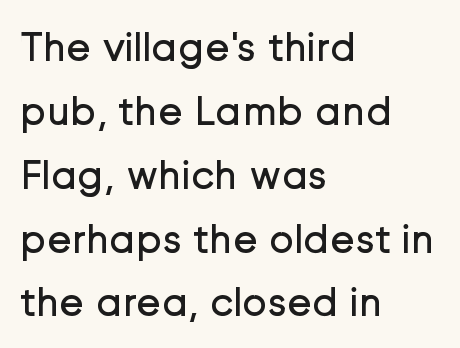
{"serif": "no", "italic": "no", "bold": "no", "weight": "regular", "width": "normal", "stroke_contrast": "low", "x_height": "medium", "monospaced": "no", "underline": "no", "align": "left", "line_spacing": "normal", "line_spacing_ratio": 1.52, "letter_spacing": "normal", "letter_spacing_em": 0.0, "glyph_px": 42}
